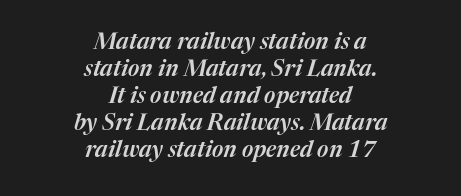
Q: Is the text italic (slanted)? A: Yes, it leans right by about 17 degrees.
Q: Is the text underlined? A: No.
Q: How is the paragraph aligned? A: Centered.
Q: Is the spacing between letters normal or unusually wide? A: Normal.
